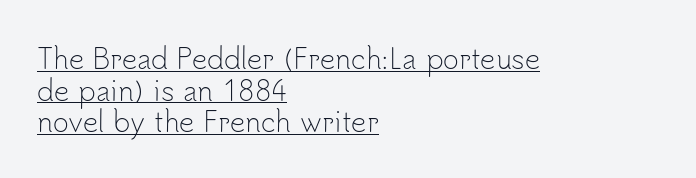
{"italic": "no", "bold": "no", "underline": "yes", "align": "left", "line_spacing_ratio": 1.17, "letter_spacing": "normal", "letter_spacing_em": 0.0, "glyph_px": 27}
